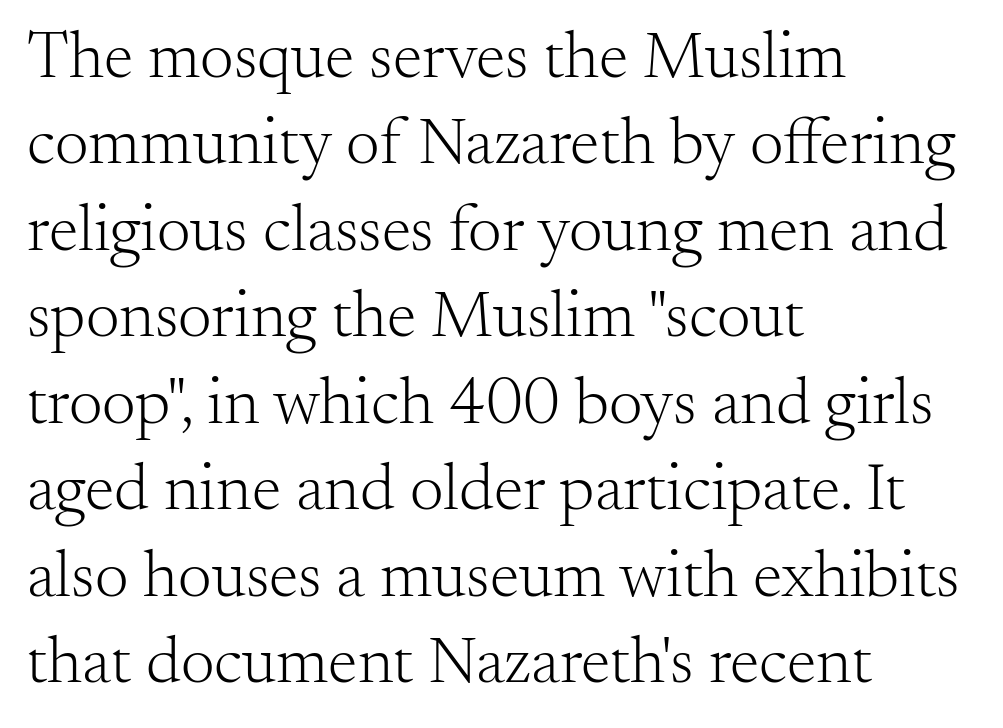
{"serif": "yes", "italic": "no", "bold": "no", "weight": "light", "width": "normal", "stroke_contrast": "medium", "x_height": "small", "monospaced": "no", "underline": "no", "align": "left", "line_spacing": "normal", "line_spacing_ratio": 1.29, "letter_spacing": "normal", "letter_spacing_em": 0.0, "glyph_px": 67}
